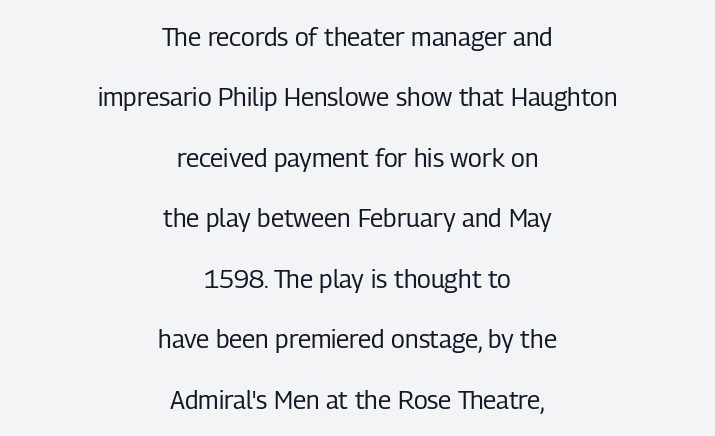
{"italic": "no", "bold": "no", "underline": "no", "align": "center", "line_spacing": "loose", "line_spacing_ratio": 2.42, "letter_spacing": "normal", "letter_spacing_em": 0.0, "glyph_px": 25}
